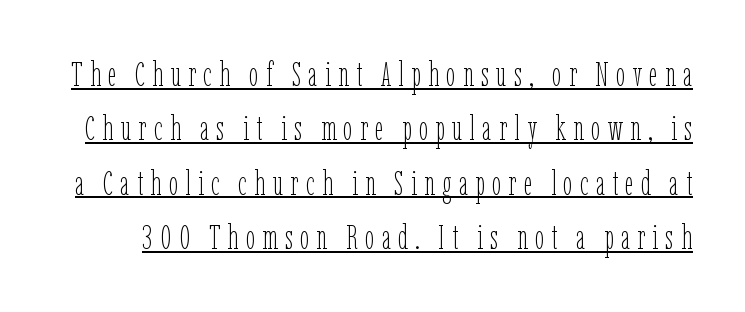
The image shows 34 px thin, condensed type, upright; set normal line spacing (1.6x), unusually wide letter spacing (+0.21 em), underlined; low stroke contrast and a medium x-height.
